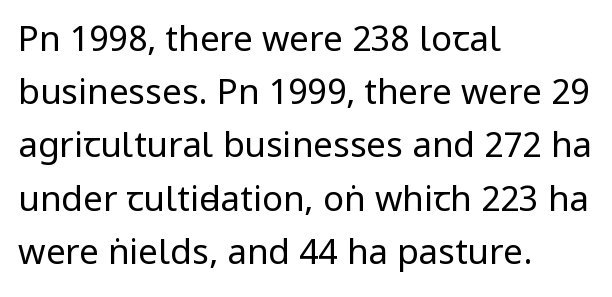
The text was rendered using a sans face with plain stroke endings. Nobody touched the tracking dial on this one. Here the designer chose a conventional face with non-uniform glyph widths. Horizontal alignment here is leftward, the default for most running prose. Only glyphs here, with clear space below each row.
